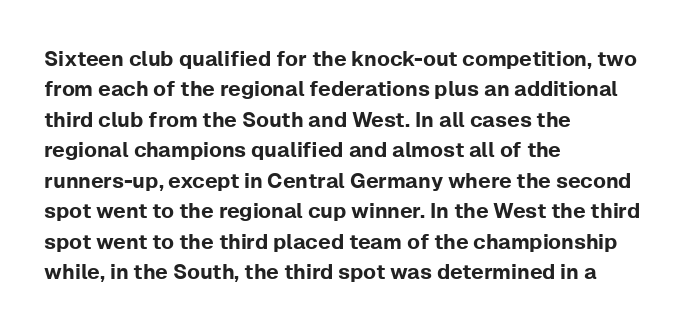
{"italic": "no", "underline": "no", "align": "left", "line_spacing": "normal", "line_spacing_ratio": 1.45, "letter_spacing": "normal", "letter_spacing_em": 0.0, "glyph_px": 21}
